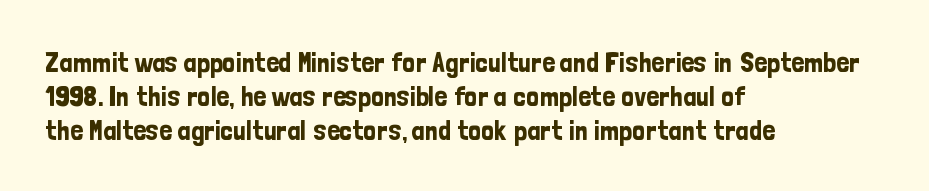
This rendering employs a face without finishing strokes, i.e., a sans-serif. Notice how the passage keeps a crisp vertical edge on the left only. Descenders hang freely into open space. The letterforms sit shoulder to shoulder at normal distance. Is this a fixed-width face? No — the glyphs have proportional, varying widths.
